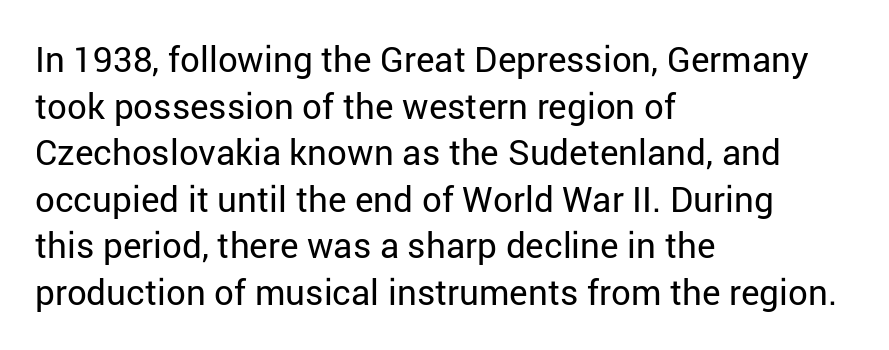
Q: Is the text bold? A: No.
Q: Is the text italic (slanted)? A: No, it is upright.
Q: Is the typeface a serif or a sans-serif typeface? A: Sans-serif.
Q: Is the text underlined? A: No.
Q: How is the paragraph aligned? A: Left-aligned.
Q: Is the spacing between letters normal or unusually wide? A: Normal.
Q: Is the spacing between lines tight, normal or loose? A: Normal.
Q: Width (condensed, normal, or wide)? A: Normal.
Q: Stroke contrast? A: Low.
Q: x-height? A: Medium.
Q: Monospaced? A: No.
